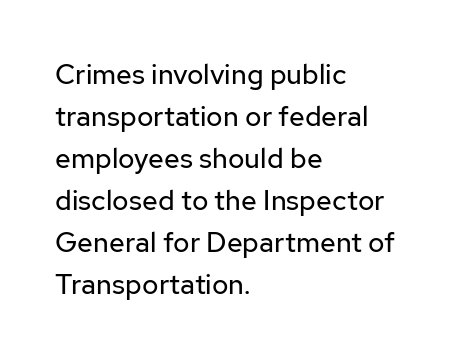
The horizontal fit of the characters is conventional and even. Unlike a traditional serif, this face leaves its strokes unadorned. You could not count columns in this text — the font is proportionally spaced. Italic? Not at all — the glyphs are vertical. The face looks like a standard text weight, possibly lighter.
